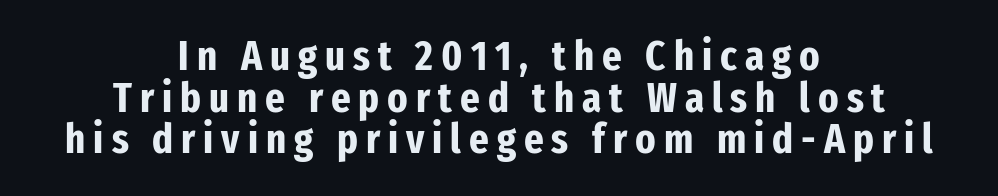
{"serif": "no", "italic": "no", "bold": "yes", "weight": "bold", "width": "condensed", "stroke_contrast": "low", "x_height": "medium", "monospaced": "no", "underline": "no", "align": "center", "line_spacing": "tight", "line_spacing_ratio": 0.99, "glyph_px": 42}
